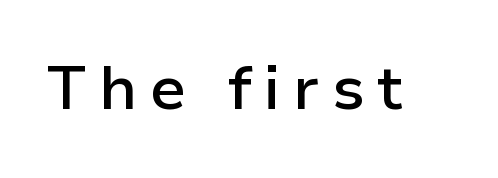
Q: Is the text bold? A: Semi-bold.
Q: Is the text italic (slanted)? A: No, it is upright.
Q: Is the typeface a serif or a sans-serif typeface? A: Sans-serif.
Q: Is the text underlined? A: No.
Q: Is the spacing between letters normal or unusually wide? A: Unusually wide.
Q: Width (condensed, normal, or wide)? A: Normal.
Q: Stroke contrast? A: Low.
Q: x-height? A: Medium.
Q: Monospaced? A: No.
